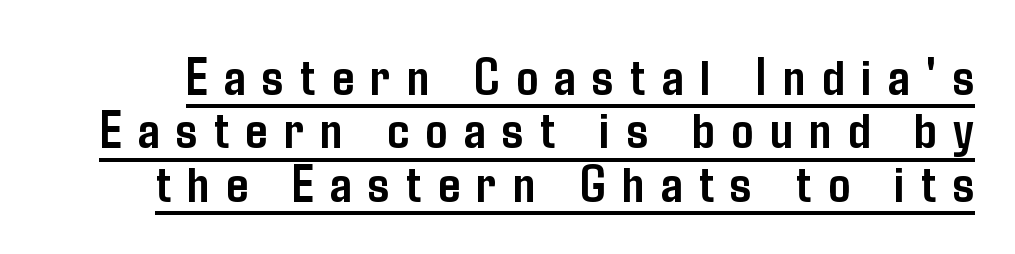
The image shows 54 px semibold, condensed sans-serif type, upright; set tight line spacing (0.99x), unusually wide letter spacing (+0.31 em), underlined; low stroke contrast and a medium x-height.
